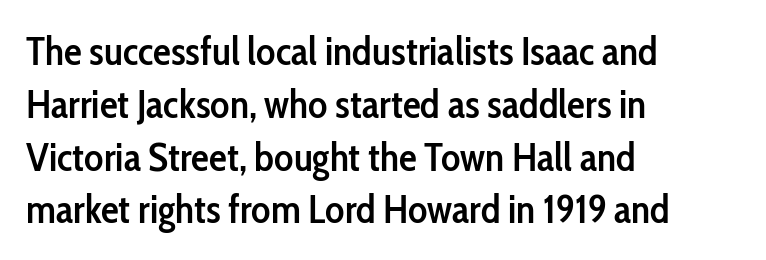
The image shows 40 px semibold, condensed sans-serif type, upright; set left-aligned, normal line spacing (1.32x), normal letter spacing, not underlined; low stroke contrast and a medium x-height.
